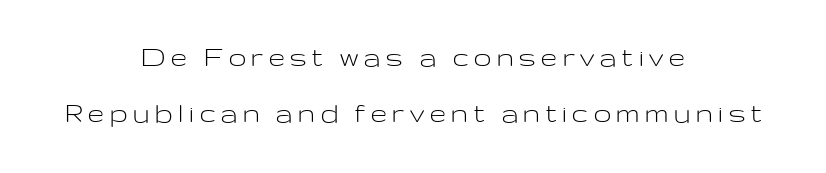
The image shows 31 px light, wide sans-serif type, upright; set centered, line spacing 1.81x, not underlined; low stroke contrast and a medium x-height.
